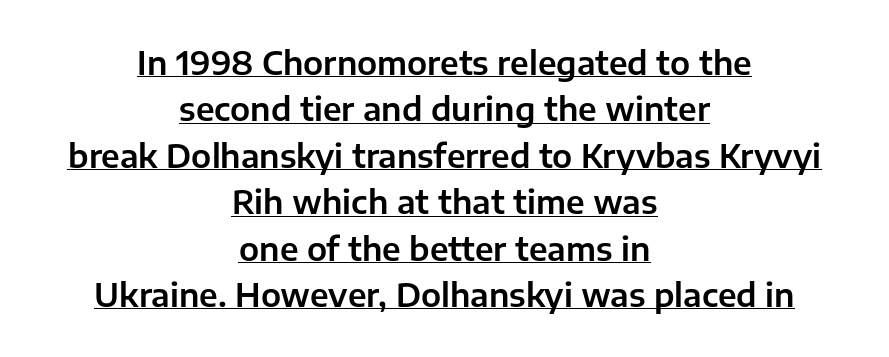
Q: Is the text italic (slanted)? A: No, it is upright.
Q: Is the typeface a serif or a sans-serif typeface? A: Sans-serif.
Q: Is the text underlined? A: Yes.
Q: How is the paragraph aligned? A: Centered.
Q: Is the spacing between letters normal or unusually wide? A: Normal.
Q: Is the spacing between lines tight, normal or loose? A: Normal.
Q: Width (condensed, normal, or wide)? A: Normal.
Q: Stroke contrast? A: Low.
Q: x-height? A: Medium.
Q: Monospaced? A: No.
